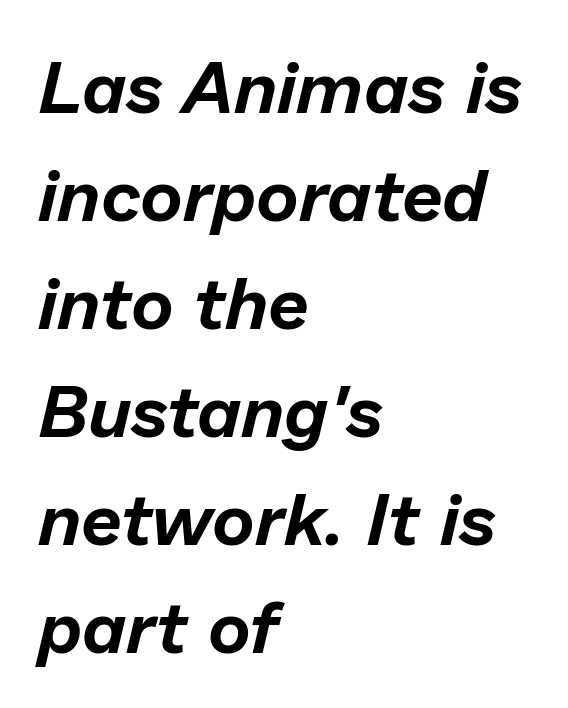
Q: Is the text italic (slanted)? A: Yes, it leans right by about 13 degrees.
Q: Is the text underlined? A: No.
Q: How is the paragraph aligned? A: Left-aligned.
Q: Is the spacing between letters normal or unusually wide? A: Normal.
Q: Is the spacing between lines tight, normal or loose? A: Normal.
Q: Width (condensed, normal, or wide)? A: Normal.
Q: Stroke contrast? A: Low.
Q: x-height? A: Medium.
Q: Monospaced? A: No.
